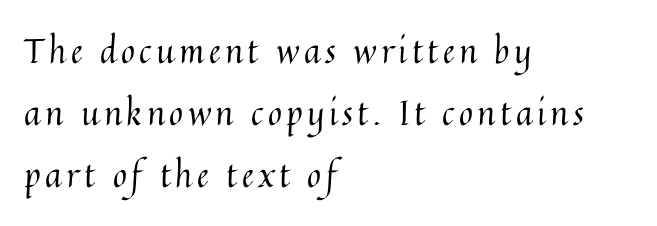
Beneath every word, the page is bare. Think standard paragraph weight, or any step lighter than that. A classic flush-left, rag-right setting is used for this passage. Note the varied advance widths — an 'i' is clearly narrower than an 'm'.
